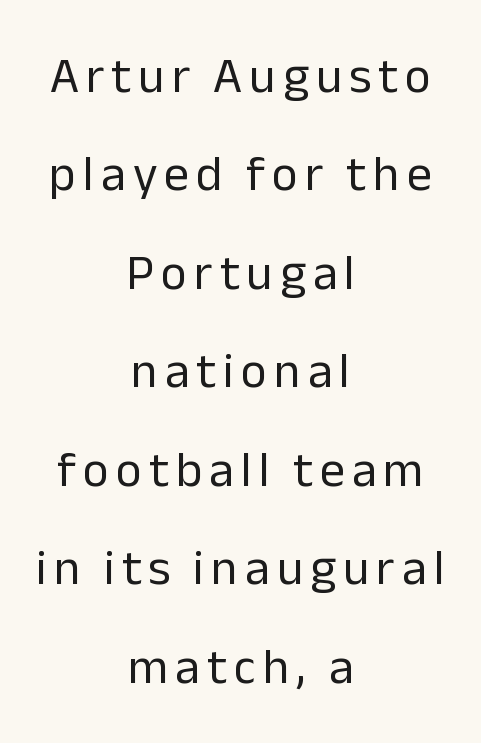
This is the regular roman posture of the typeface. Notice the wide empty band between every row — that's loose leading. The font family rendered here belongs to the sans-serif group. The face used here is proportionally spaced, like ordinary book or web type. Compared with a typical body face, this is equally light or lighter still. Quick note: underline off.
